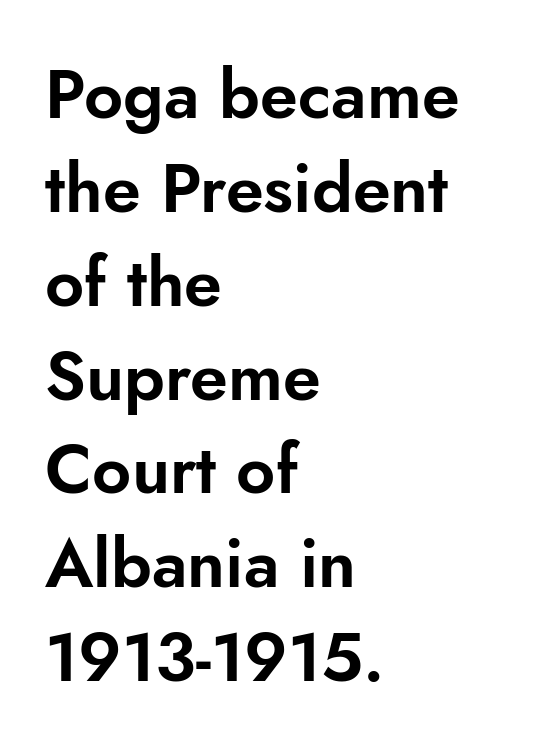
It's the straight-up-and-down kind of type. Here the designer chose a conventional face with non-uniform glyph widths. Look at the tracking — it's just the regular setting, nothing added. Compared with a centered layout, this one pins lines to the left instead. Regular leading.
